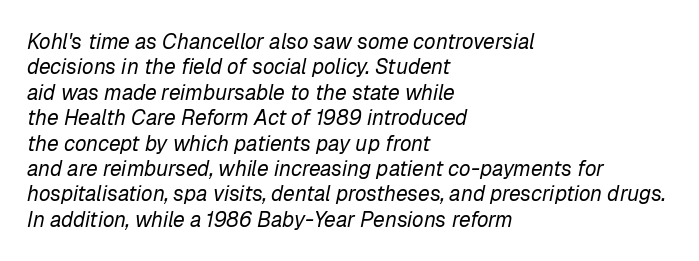
{"italic": "yes", "lean": "right", "slant_degrees": 12, "bold": "no", "underline": "no", "align": "left", "line_spacing_ratio": 1.21, "letter_spacing": "normal", "letter_spacing_em": 0.0, "glyph_px": 21}
